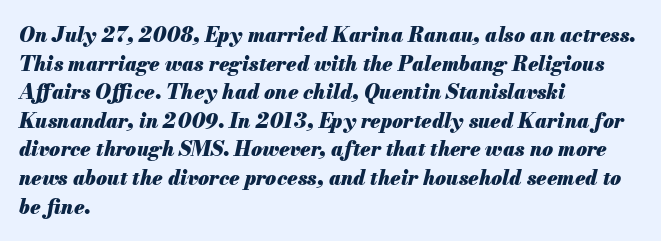
Heavy-handed strokes throughout: this text is bold. The gap between lines stays unmarked. Caption: multi-line text, flush left, ragged right. Tracking here is standard; glyphs follow each other at the usual distance. Emphasis-style slanted type is in use.
